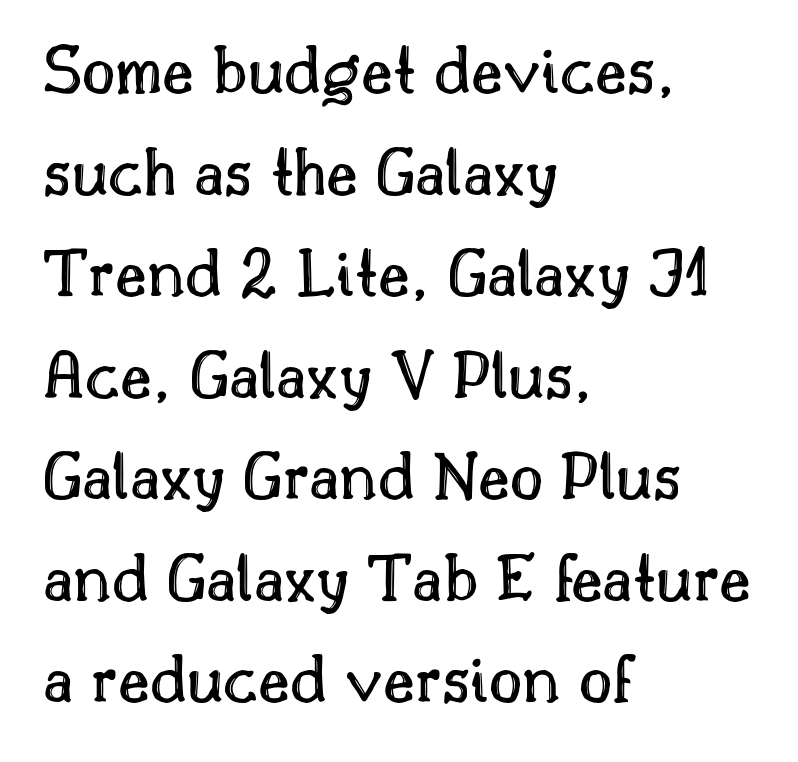
The lines are quadded left. Notice how descenders clear the ascenders below comfortably — that's standard leading. Character widths vary here, with narrow letters taking less room than wide ones. You could call the tracking neutral — neither tight nor loose. Every character sits straight up, as roman type does. The specimen omits any rule beneath the text block's lines.
